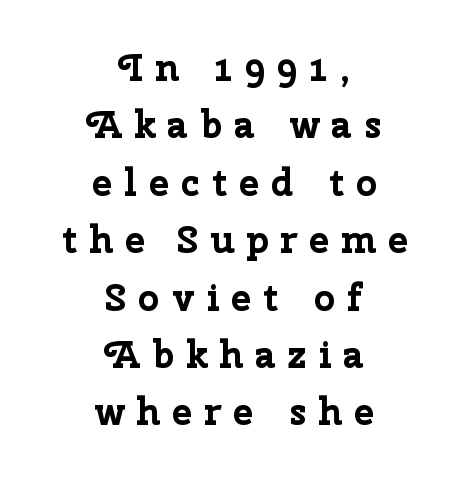
{"serif": "no", "italic": "no", "bold": "yes", "weight": "bold", "width": "normal", "stroke_contrast": "low", "x_height": "medium", "monospaced": "no", "underline": "no", "align": "center", "line_spacing": "normal", "line_spacing_ratio": 1.51, "letter_spacing": "wide", "letter_spacing_em": 0.31, "glyph_px": 38}
